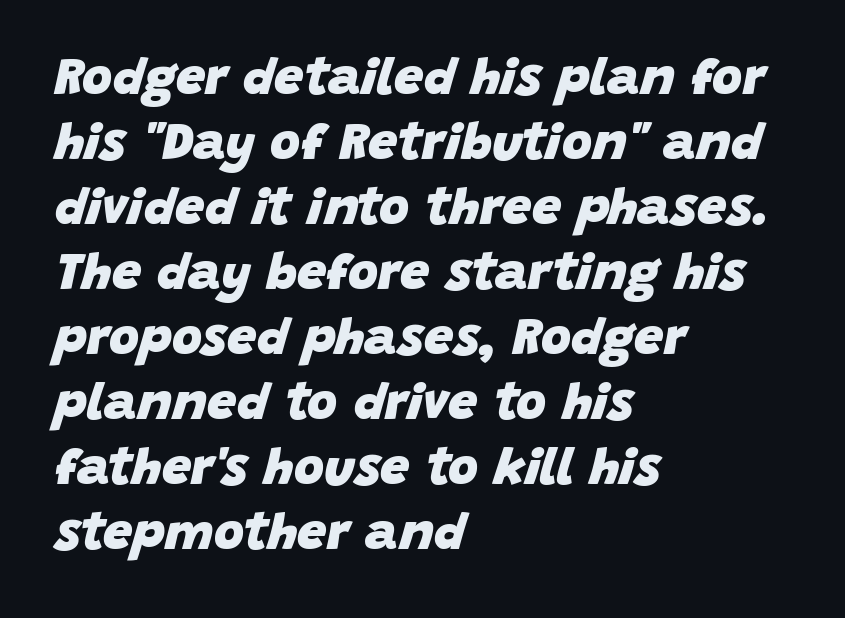
Inter-character spacing is left at the font's built-in metrics. Rows of type keep a routine distance in the vertical direction. The lettering tilts uniformly, giving the passage an italic look. Layout note: lines flush left.
